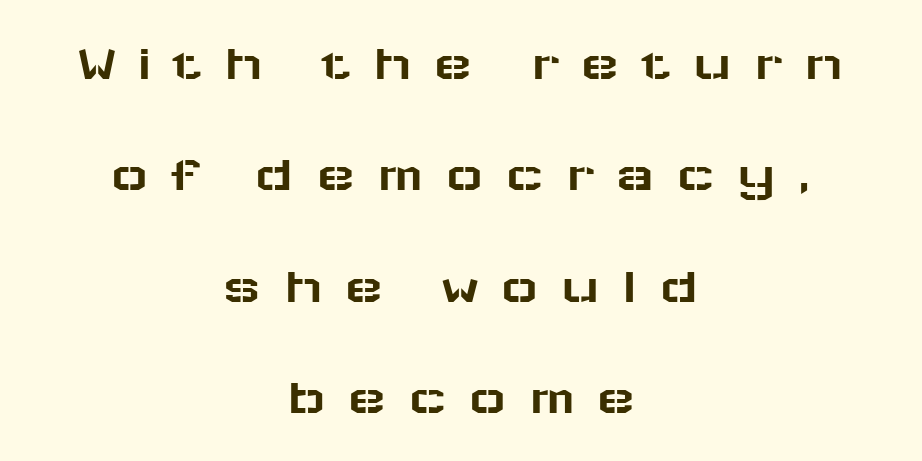
Q: Is the text italic (slanted)? A: No, it is upright.
Q: Is the typeface a serif or a sans-serif typeface? A: Sans-serif.
Q: Is the text underlined? A: No.
Q: How is the paragraph aligned? A: Centered.
Q: Is the spacing between letters normal or unusually wide? A: Unusually wide.
Q: Is the spacing between lines tight, normal or loose? A: Loose.
Q: Width (condensed, normal, or wide)? A: Wide.
Q: Stroke contrast? A: Low.
Q: x-height? A: Medium.
Q: Monospaced? A: No.
